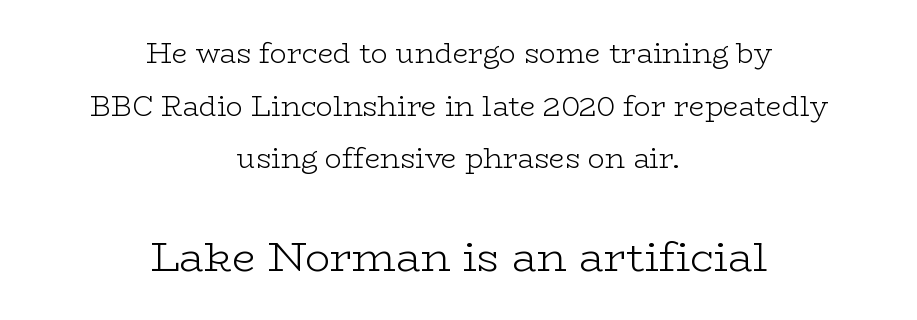
The image shows 42 px light, wide serif type, upright; set centered, line spacing 1.88x, normal letter spacing, not underlined; the second (bottom) block is 1.5x larger; low stroke contrast and a medium x-height.
